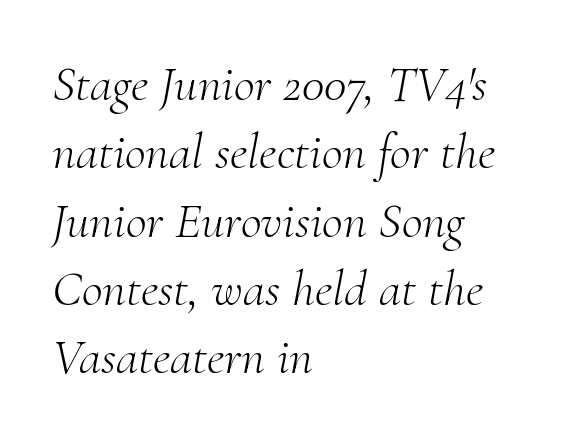
The letters advance in unequal steps, a hallmark of proportional type. Vertically, the passage feels balanced, rows spaced as you'd expect. Compared with a centered layout, this one pins lines to the left instead. Look at the bottom of the vertical strokes: they flare into serifs here. Stems here are at most as thick as an everyday book face. Descenders hang freely into open space.
